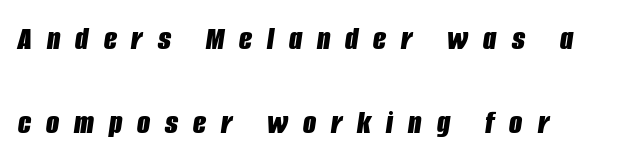
The image shows 34 px bold, condensed type, italic (leaning right); set left-aligned, loose line spacing (2.47x), unusually wide letter spacing (+0.44 em), not underlined; low stroke contrast and a large x-height.
